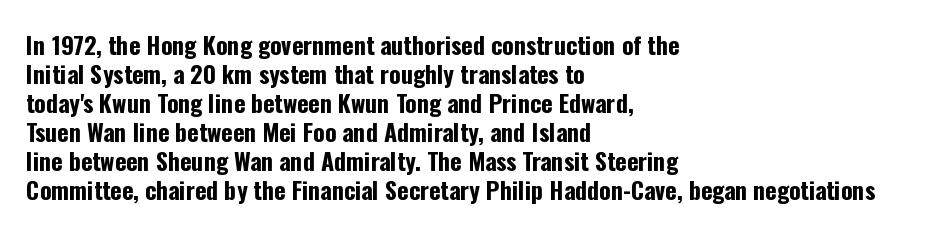
Bold? Absolutely — the strokes are thick and heavy. These lines are set flush left with a ragged right edge. Each row of text sits above clean, open space. There is no visible air inserted between adjacent glyphs. The type sits square on the baseline with zero lean.
